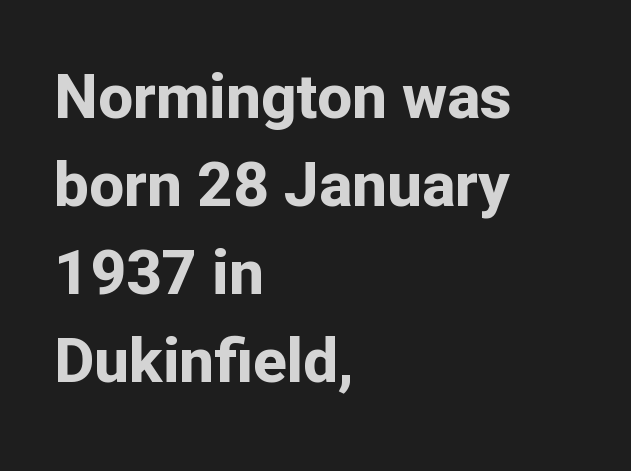
Every character sits straight up, as roman type does. Character widths vary here, with narrow letters taking less room than wide ones. Glyph-to-glyph distance matches everyday printed text. A typesetter would call this leading conventional body-copy spacing. Any mark beneath the type? The region is blank. These words are printed bold, with thick strokes throughout.
